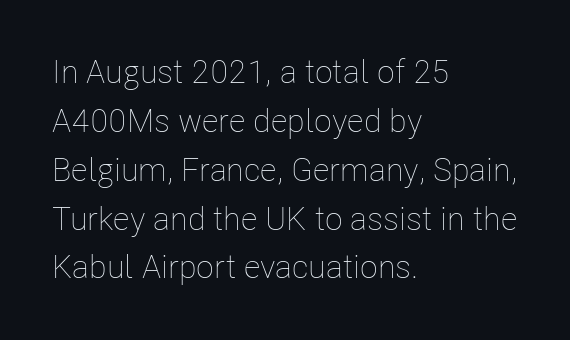
Q: Is the text bold? A: No.
Q: Is the text italic (slanted)? A: No, it is upright.
Q: Is the text underlined? A: No.
Q: How is the paragraph aligned? A: Left-aligned.
Q: Is the spacing between letters normal or unusually wide? A: Normal.
Q: Is the spacing between lines tight, normal or loose? A: Normal.
Q: Width (condensed, normal, or wide)? A: Condensed.
Q: Stroke contrast? A: Low.
Q: x-height? A: Medium.
Q: Monospaced? A: No.
